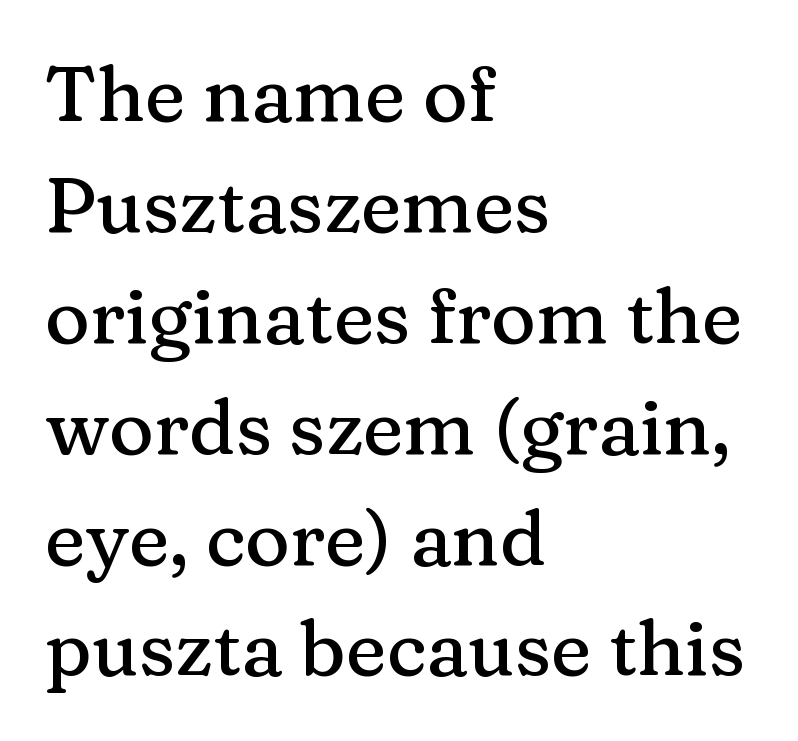
Q: Is the text italic (slanted)? A: No, it is upright.
Q: Is the typeface a serif or a sans-serif typeface? A: Serif.
Q: Is the text underlined? A: No.
Q: How is the paragraph aligned? A: Left-aligned.
Q: Is the spacing between letters normal or unusually wide? A: Normal.
Q: Is the spacing between lines tight, normal or loose? A: Normal.
Q: Width (condensed, normal, or wide)? A: Normal.
Q: Stroke contrast? A: Medium.
Q: x-height? A: Medium.
Q: Monospaced? A: No.
